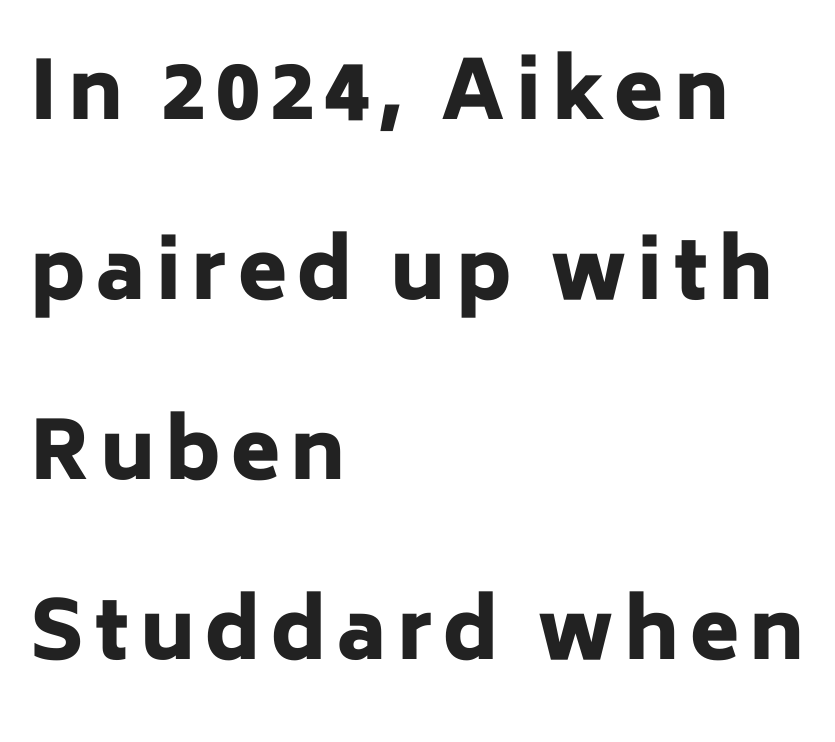
Q: Is the text bold? A: Yes.
Q: Is the text italic (slanted)? A: No, it is upright.
Q: Is the typeface a serif or a sans-serif typeface? A: Sans-serif.
Q: Is the text underlined? A: No.
Q: How is the paragraph aligned? A: Left-aligned.
Q: Is the spacing between lines tight, normal or loose? A: Loose.
Q: Width (condensed, normal, or wide)? A: Normal.
Q: Stroke contrast? A: Low.
Q: x-height? A: Medium.
Q: Monospaced? A: No.
